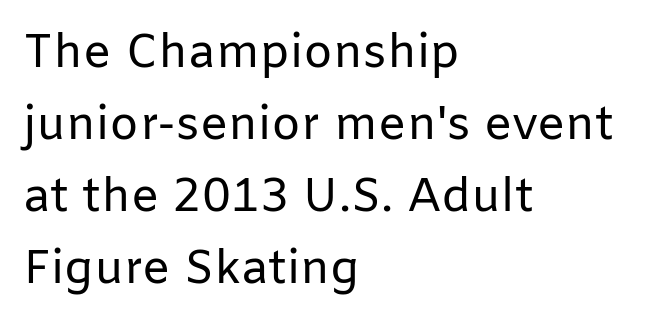
The image shows 47 px regular-weight sans-serif type, upright; set left-aligned, normal line spacing (1.53x), normal letter spacing, not underlined; low stroke contrast and a medium x-height.
